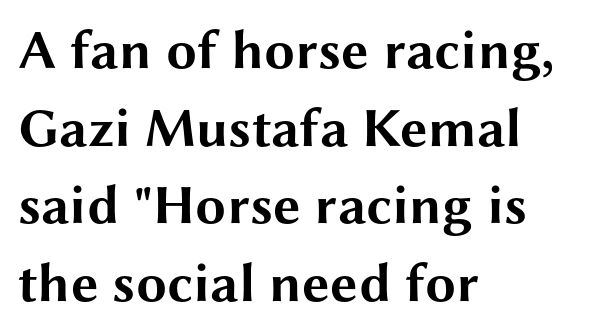
Q: Is the text bold? A: Yes.
Q: Is the text italic (slanted)? A: No, it is upright.
Q: Is the typeface a serif or a sans-serif typeface? A: Sans-serif.
Q: Is the text underlined? A: No.
Q: How is the paragraph aligned? A: Left-aligned.
Q: Is the spacing between letters normal or unusually wide? A: Normal.
Q: Is the spacing between lines tight, normal or loose? A: Normal.
Q: Width (condensed, normal, or wide)? A: Wide.
Q: Stroke contrast? A: Medium.
Q: x-height? A: Medium.
Q: Monospaced? A: No.
